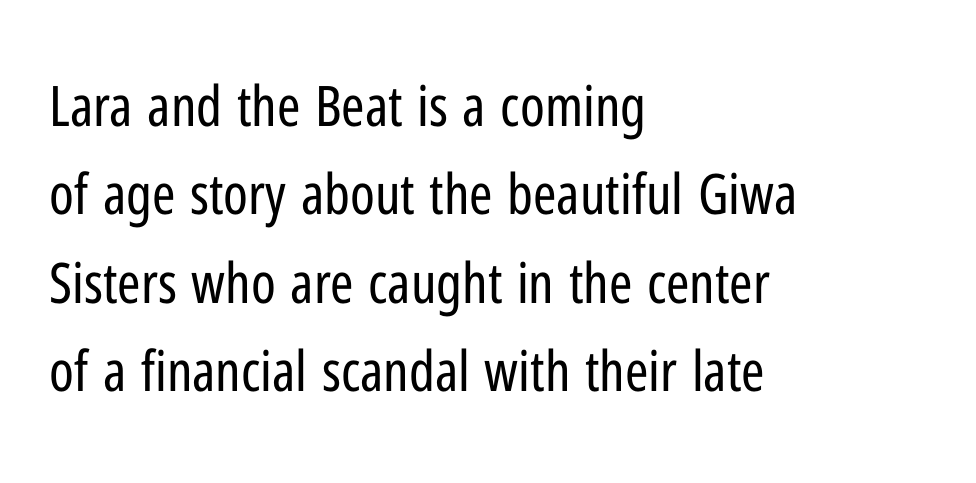
{"serif": "no", "italic": "no", "bold": "no", "weight": "regular", "width": "condensed", "stroke_contrast": "low", "x_height": "medium", "monospaced": "no", "underline": "no", "align": "left", "line_spacing": "normal", "line_spacing_ratio": 1.58, "letter_spacing": "normal", "letter_spacing_em": 0.0, "glyph_px": 56}
